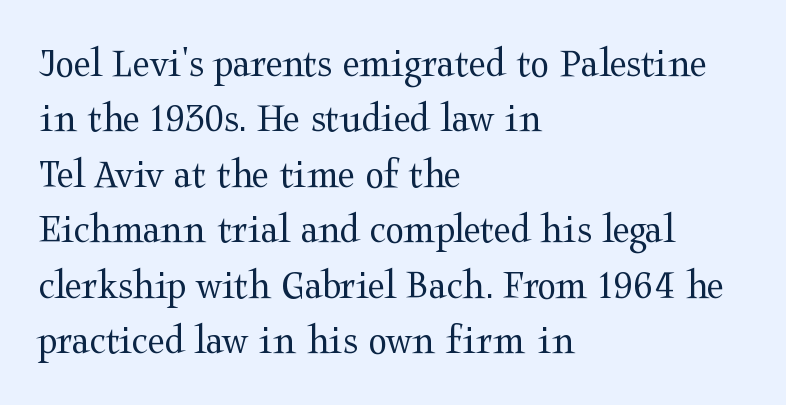
Summary of vertical rhythm: regular, with standard interline spacing. Just letters on the line, the space beneath them empty. Casual observation: everything's shoved over to the left. Nothing unusual about the tracking: characters are spaced as the font intends.
